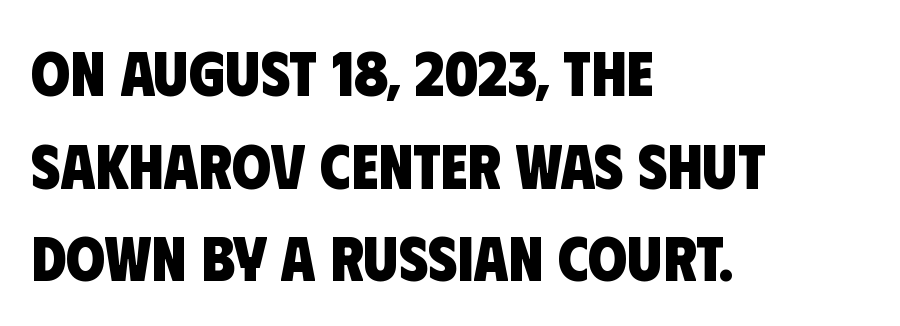
The image shows 63 px heavy, condensed sans-serif type; set left-aligned, normal line spacing (1.47x), normal letter spacing, not underlined; low stroke contrast and a large x-height.
